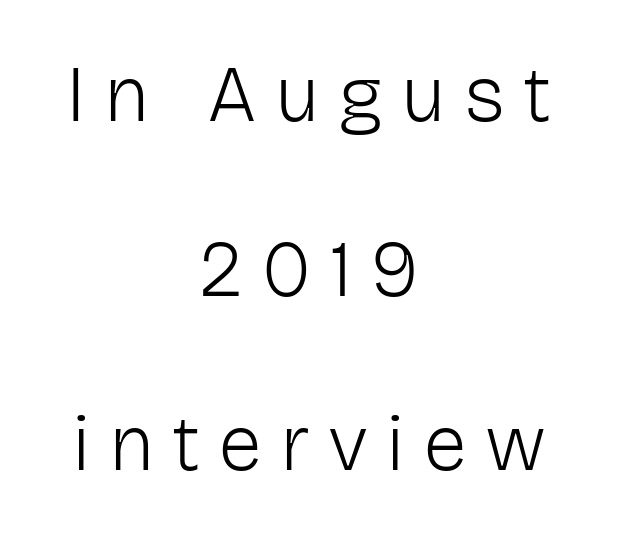
{"serif": "no", "italic": "no", "bold": "no", "weight": "light", "width": "normal", "stroke_contrast": "low", "x_height": "medium", "monospaced": "no", "underline": "no", "align": "center", "line_spacing": "loose", "line_spacing_ratio": 2.21, "letter_spacing": "wide", "letter_spacing_em": 0.23, "glyph_px": 79}
